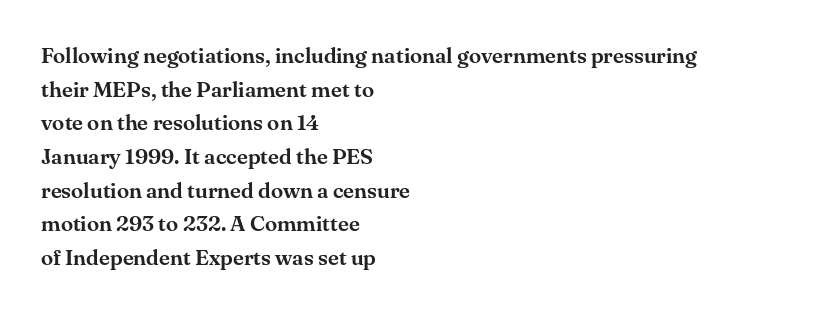
The image shows 22 px text type, upright; set left-aligned, normal line spacing (1.53x), normal letter spacing, not underlined.
